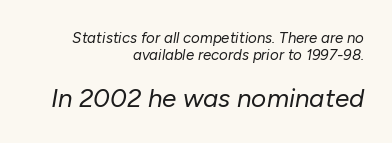
Leftover space on each line is placed entirely before the opening word. Note: smaller setting up top, larger setting below. The characters are drawn with everyday or finer stroke widths. The gap between lines stays unmarked. Caption: standard tracking, unaltered.
